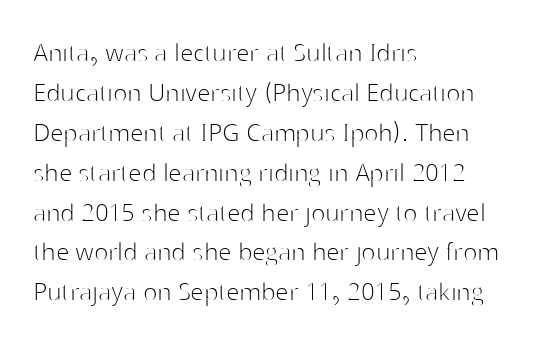
Q: Is the text bold? A: No.
Q: Is the text italic (slanted)? A: No, it is upright.
Q: Is the typeface a serif or a sans-serif typeface? A: Sans-serif.
Q: Is the text underlined? A: No.
Q: How is the paragraph aligned? A: Left-aligned.
Q: Is the spacing between letters normal or unusually wide? A: Normal.
Q: Is the spacing between lines tight, normal or loose? A: Normal.
Q: Width (condensed, normal, or wide)? A: Normal.
Q: Stroke contrast? A: High.
Q: x-height? A: Medium.
Q: Monospaced? A: No.
